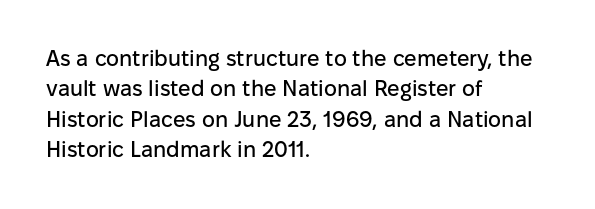
The image shows 22 px text type, upright; set left-aligned, normal line spacing (1.38x), normal letter spacing, not underlined.
